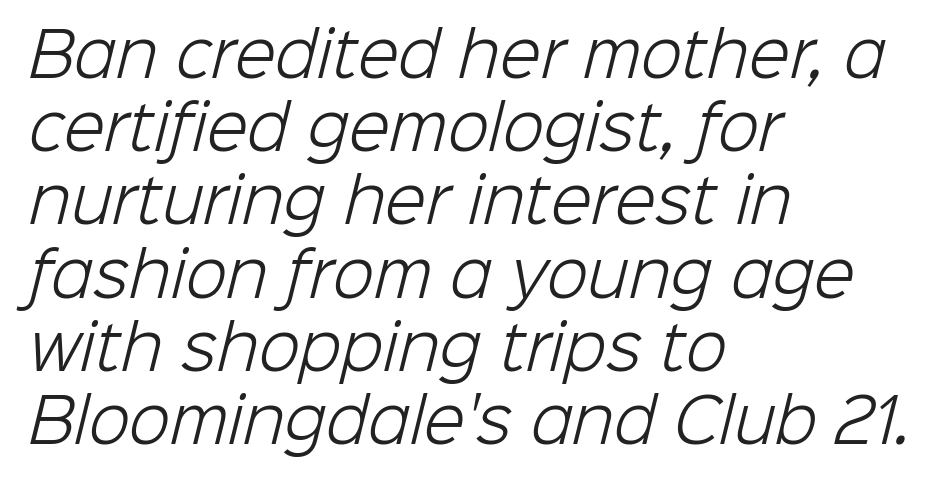
Q: Is the text bold? A: No.
Q: Is the typeface a serif or a sans-serif typeface? A: Sans-serif.
Q: Is the text underlined? A: No.
Q: How is the paragraph aligned? A: Left-aligned.
Q: Is the spacing between letters normal or unusually wide? A: Normal.
Q: Width (condensed, normal, or wide)? A: Normal.
Q: Stroke contrast? A: Low.
Q: x-height? A: Medium.
Q: Monospaced? A: No.
